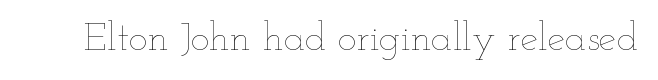
Q: Is the text bold? A: No.
Q: Is the text italic (slanted)? A: No, it is upright.
Q: Is the text underlined? A: No.
Q: Is the spacing between letters normal or unusually wide? A: Normal.
Q: Width (condensed, normal, or wide)? A: Wide.
Q: Stroke contrast? A: Low.
Q: x-height? A: Small.
Q: Monospaced? A: No.
